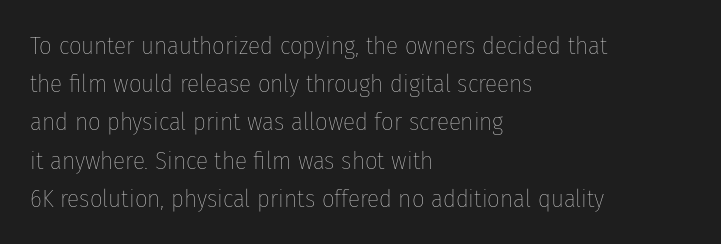
The image shows 25 px text type, upright; set left-aligned, normal line spacing (1.53x), normal letter spacing, not underlined.
